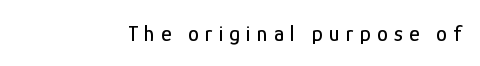
The image shows 22 px text type, upright; set unusually wide letter spacing (+0.28 em), not underlined.
